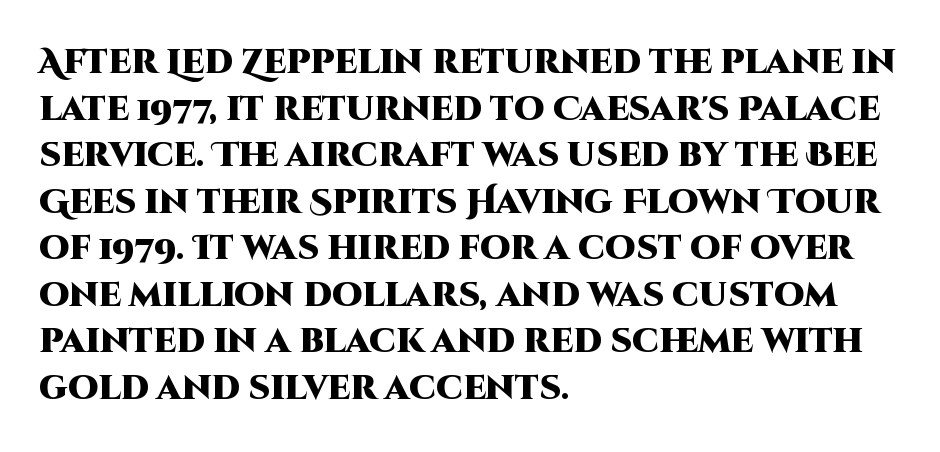
{"serif": "no", "italic": "no", "bold": "yes", "weight": "heavy", "width": "normal", "stroke_contrast": "high", "x_height": "large", "monospaced": "no", "underline": "no", "align": "left", "line_spacing": "normal", "line_spacing_ratio": 1.37, "letter_spacing": "normal", "letter_spacing_em": 0.0, "glyph_px": 34}
